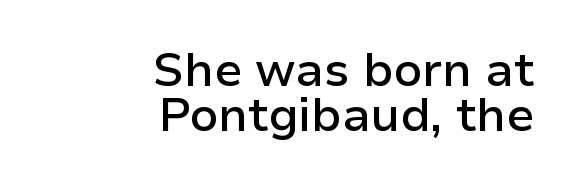
Q: Is the text bold? A: Semi-bold.
Q: Is the text italic (slanted)? A: No, it is upright.
Q: Is the typeface a serif or a sans-serif typeface? A: Sans-serif.
Q: Is the text underlined? A: No.
Q: How is the paragraph aligned? A: Right-aligned.
Q: Is the spacing between letters normal or unusually wide? A: Normal.
Q: Is the spacing between lines tight, normal or loose? A: Tight.
Q: Width (condensed, normal, or wide)? A: Normal.
Q: Stroke contrast? A: Low.
Q: x-height? A: Medium.
Q: Monospaced? A: No.
